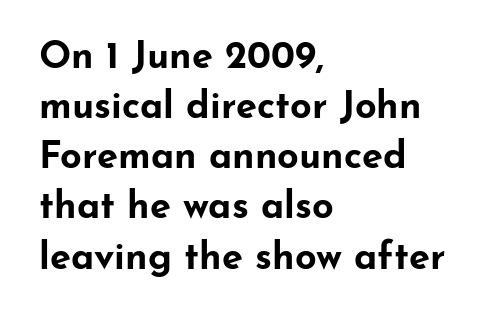
{"serif": "no", "italic": "no", "bold": "yes", "weight": "bold", "width": "wide", "stroke_contrast": "low", "x_height": "small", "monospaced": "no", "underline": "no", "align": "left", "line_spacing": "normal", "line_spacing_ratio": 1.32, "letter_spacing": "normal", "letter_spacing_em": 0.0, "glyph_px": 38}
